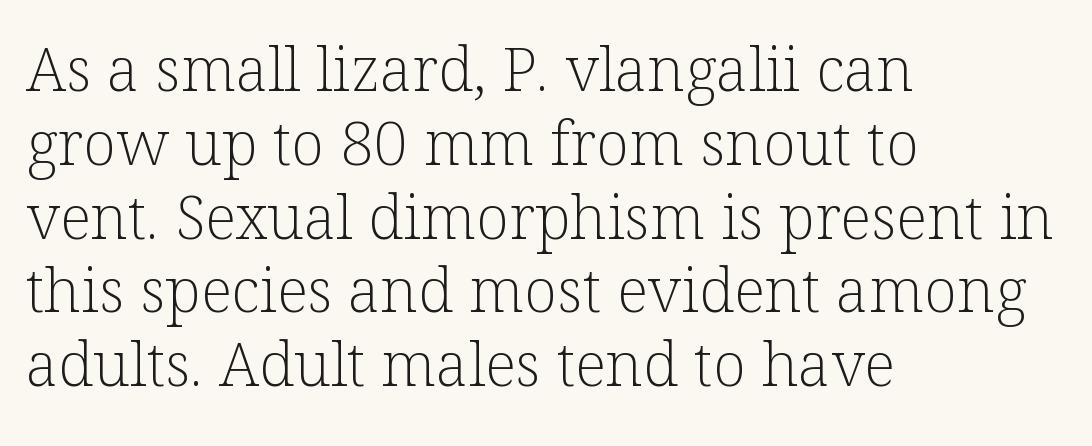
Q: Is the text bold? A: No.
Q: Is the text italic (slanted)? A: No, it is upright.
Q: Is the typeface a serif or a sans-serif typeface? A: Serif.
Q: Is the text underlined? A: No.
Q: How is the paragraph aligned? A: Left-aligned.
Q: Is the spacing between letters normal or unusually wide? A: Normal.
Q: Width (condensed, normal, or wide)? A: Normal.
Q: Stroke contrast? A: Low.
Q: x-height? A: Medium.
Q: Monospaced? A: No.
